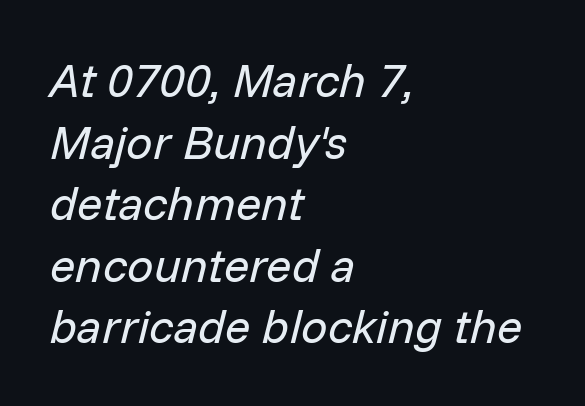
Caption: multi-line text, flush left, ragged right. These lines are rendered in a variable-pitch font. Slanted lettering throughout. Type without underlining. Inter-character spacing is left at the font's built-in metrics.
